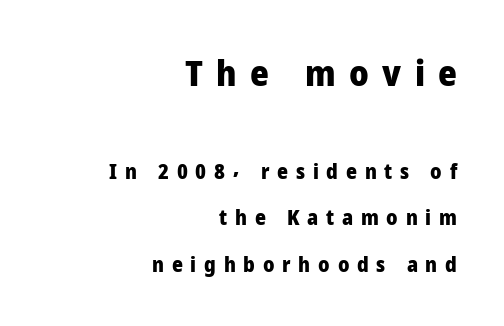
Typesetter's note — upper block bumped up in size, lower block left smaller. Compared with typical body copy, the letter spacing here is much looser. You could not count columns in this text — the font is proportionally spaced. Set as a true bold cut, around the 700 mark.
